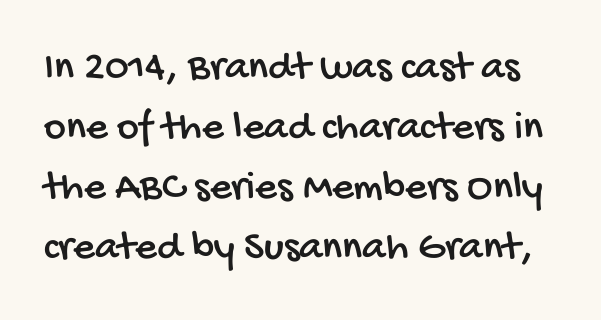
Q: Is the typeface a serif or a sans-serif typeface? A: Sans-serif.
Q: Is the text underlined? A: No.
Q: Is the spacing between letters normal or unusually wide? A: Normal.
Q: Is the spacing between lines tight, normal or loose? A: Normal.
Q: Width (condensed, normal, or wide)? A: Condensed.
Q: Stroke contrast? A: Low.
Q: x-height? A: Large.
Q: Monospaced? A: No.
